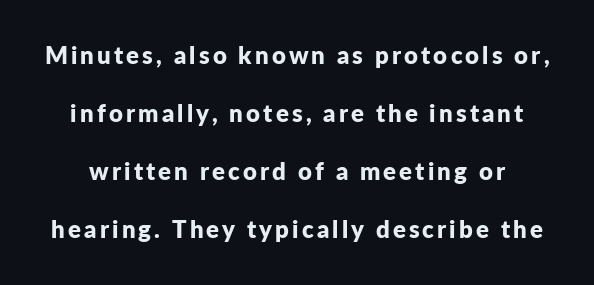
{"italic": "no", "bold": "yes", "underline": "no", "line_spacing": "loose", "line_spacing_ratio": 2.42, "glyph_px": 24}
